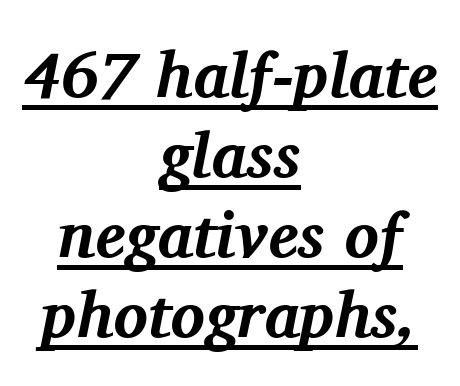
The image shows 64 px bold serif type, italic (leaning right); set centered, normal line spacing (1.25x), normal letter spacing, underlined; medium stroke contrast and a medium x-height.
